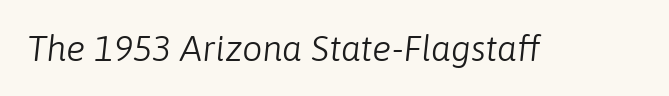
Unmarked baselines from the first word to the last. In terms of letterspacing, this is plain default setting. The face looks like a standard text weight, possibly lighter. This is oblique type, the kind used for emphasis or titles. Each letter keeps its own natural width here, so spacing adapts to shape.
